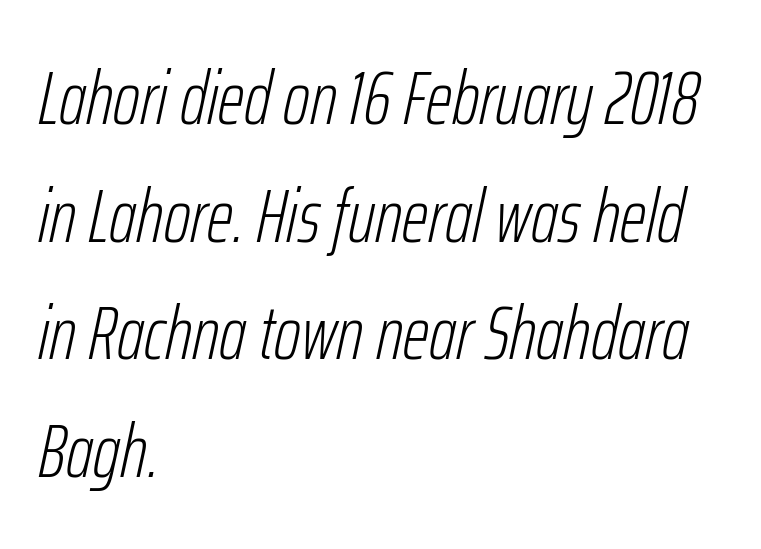
The image shows 75 px light, condensed type, italic (leaning right); set left-aligned, normal line spacing (1.57x), normal letter spacing, not underlined; low stroke contrast and a medium x-height.
